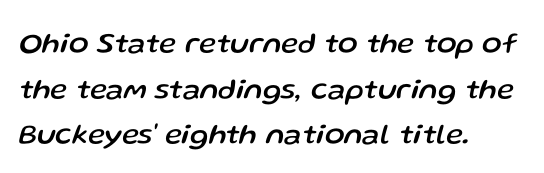
{"italic": "yes", "lean": "right", "slant_degrees": 13, "width": "normal", "stroke_contrast": "low", "x_height": "medium", "monospaced": "no", "underline": "no", "align": "left", "line_spacing": "normal", "line_spacing_ratio": 1.57, "letter_spacing": "normal", "letter_spacing_em": 0.0, "glyph_px": 29}
